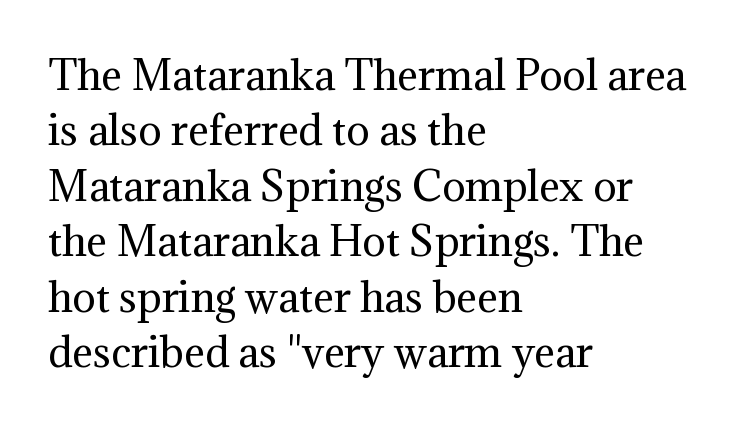
{"serif": "yes", "italic": "no", "bold": "no", "weight": "regular", "width": "normal", "stroke_contrast": "medium", "x_height": "medium", "monospaced": "no", "underline": "no", "align": "left", "line_spacing": "normal", "line_spacing_ratio": 1.42, "letter_spacing": "normal", "letter_spacing_em": 0.0, "glyph_px": 39}
